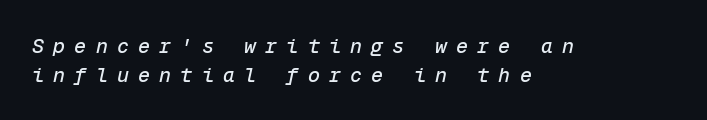
Only glyphs here, with clear space below each row. Each line starts at the same left margin while the right side varies. Glyph-to-glyph distance is far greater than everyday printed text. A normal amount of white space separates one row of letters from the next.
